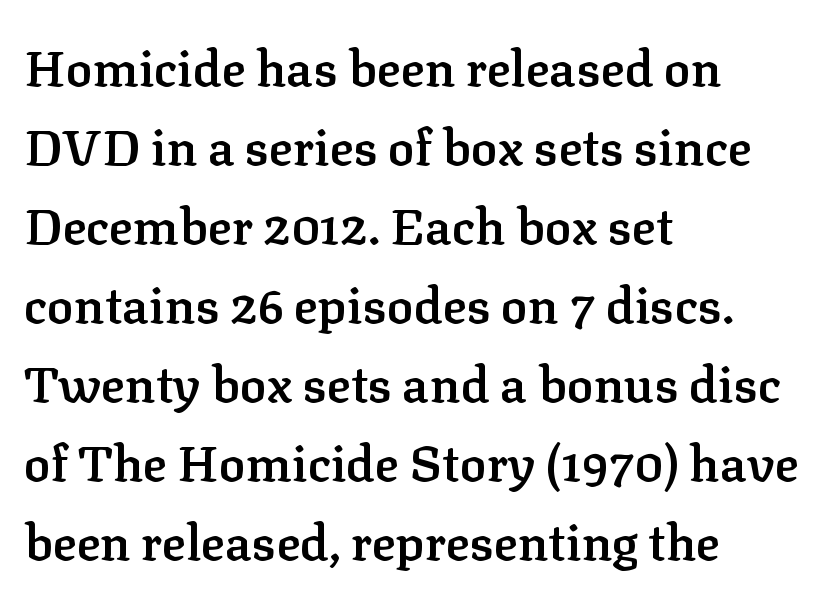
The type sits square on the baseline with zero lean. The passage shown has conventional tracking throughout. The letters carry serifs — small finishing strokes at the ends of their stems. Note the varied advance widths — an 'i' is clearly narrower than an 'm'. Notice how the passage keeps a crisp vertical edge on the left only. Each new line begins a customary step beneath the previous one.
